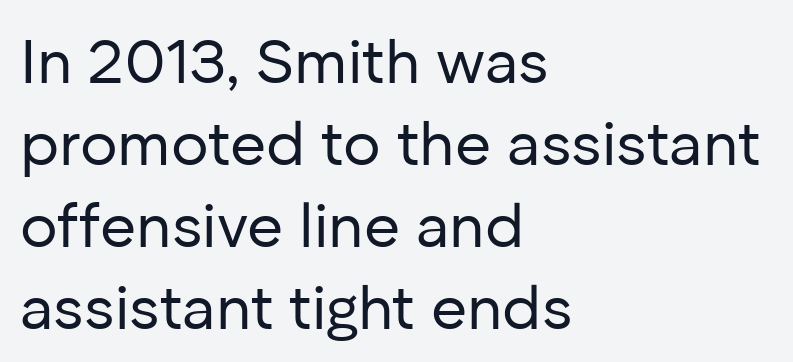
You can tell it's not italic because the verticals are truly vertical. Leftover space on each line is placed entirely after the last word. Words appear dense and cohesive because spacing is normal. Quick note: interline space is typical. The passage shown is typeset with a sans-serif family. The foot of each line stays bare and open.
